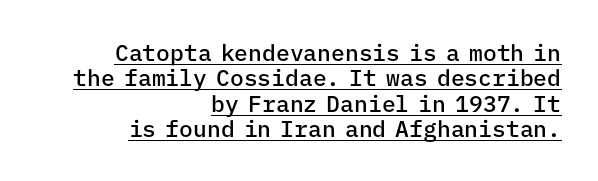
Q: Is the text bold? A: Semi-bold.
Q: Is the text italic (slanted)? A: No, it is upright.
Q: Is the text underlined? A: Yes.
Q: How is the paragraph aligned? A: Right-aligned.
Q: Is the spacing between letters normal or unusually wide? A: Normal.
Q: Is the spacing between lines tight, normal or loose? A: Tight.
